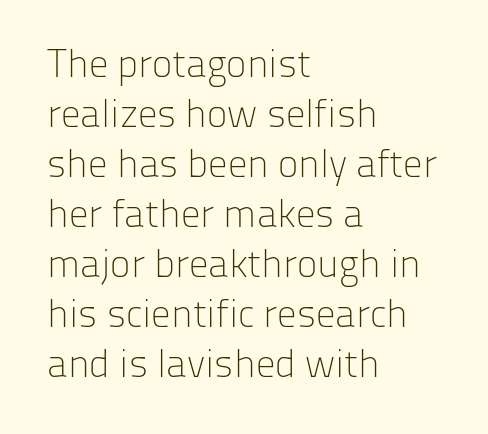
Q: Is the text bold? A: No.
Q: Is the text italic (slanted)? A: No, it is upright.
Q: Is the typeface a serif or a sans-serif typeface? A: Sans-serif.
Q: Is the text underlined? A: No.
Q: How is the paragraph aligned? A: Left-aligned.
Q: Is the spacing between letters normal or unusually wide? A: Normal.
Q: Is the spacing between lines tight, normal or loose? A: Normal.
Q: Width (condensed, normal, or wide)? A: Normal.
Q: Stroke contrast? A: Low.
Q: x-height? A: Medium.
Q: Monospaced? A: No.
